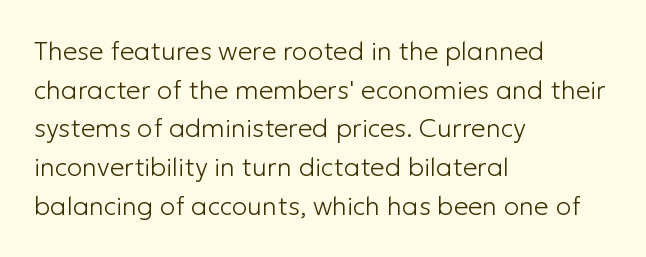
Posture: vertical. The weight tops out at a normal text grade. Words appear dense and cohesive because spacing is normal. If you drew a ruler down the left edge, every line would touch it. Line spacing here is normal. Underline: absent.
